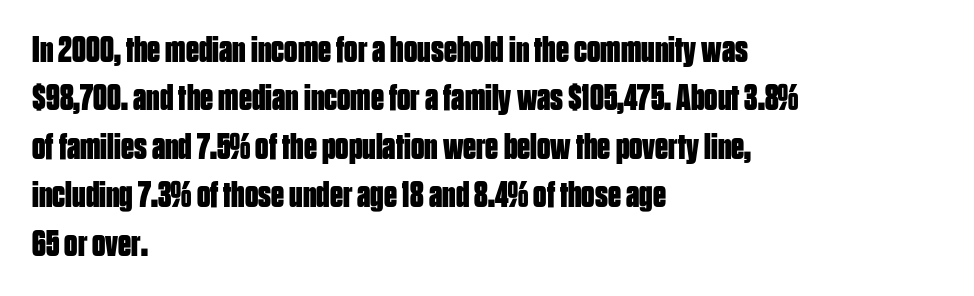
{"serif": "no", "italic": "no", "bold": "yes", "weight": "bold", "width": "condensed", "stroke_contrast": "low", "x_height": "large", "monospaced": "no", "underline": "no", "align": "left", "line_spacing": "normal", "line_spacing_ratio": 1.31, "letter_spacing": "normal", "letter_spacing_em": 0.0, "glyph_px": 37}
